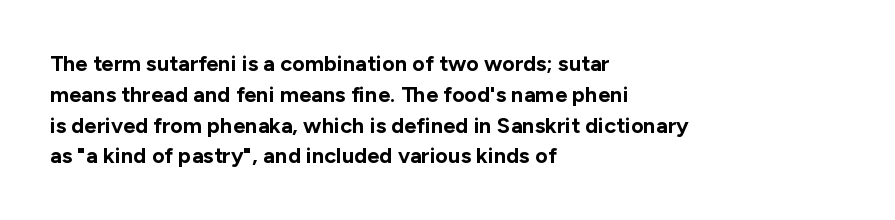
{"italic": "no", "bold": "yes", "underline": "no", "align": "left", "line_spacing": "normal", "line_spacing_ratio": 1.4, "letter_spacing": "normal", "letter_spacing_em": 0.0, "glyph_px": 22}
